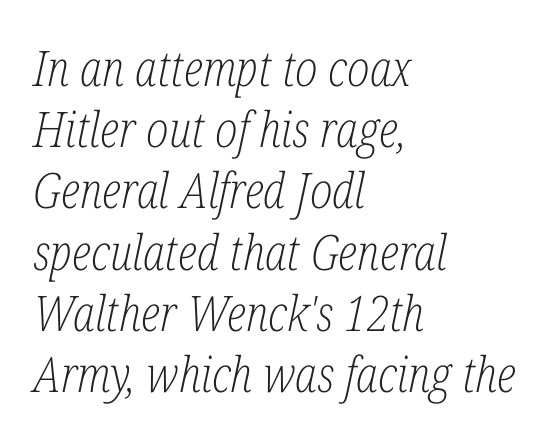
Q: Is the text bold? A: No.
Q: Is the text italic (slanted)? A: Yes, it leans right by about 12 degrees.
Q: Is the typeface a serif or a sans-serif typeface? A: Serif.
Q: Is the text underlined? A: No.
Q: How is the paragraph aligned? A: Left-aligned.
Q: Is the spacing between letters normal or unusually wide? A: Normal.
Q: Is the spacing between lines tight, normal or loose? A: Normal.
Q: Width (condensed, normal, or wide)? A: Condensed.
Q: Stroke contrast? A: Low.
Q: x-height? A: Medium.
Q: Monospaced? A: No.
